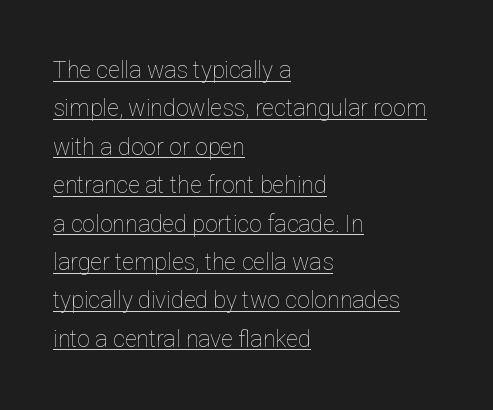
The image shows 23 px text type, upright; set left-aligned, normal line spacing (1.67x), normal letter spacing, underlined.
